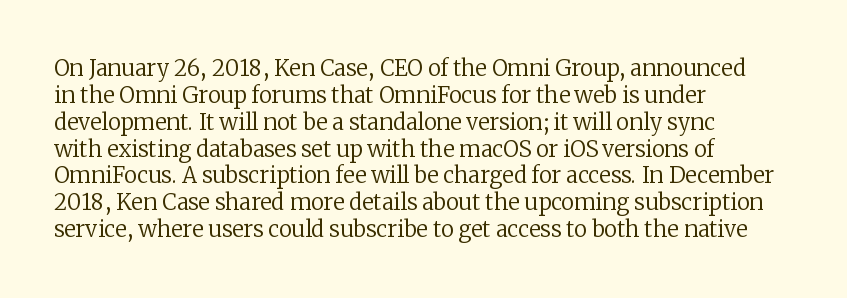
Q: Is the text bold? A: No.
Q: Is the text italic (slanted)? A: No, it is upright.
Q: Is the text underlined? A: No.
Q: How is the paragraph aligned? A: Left-aligned.
Q: Is the spacing between letters normal or unusually wide? A: Normal.
